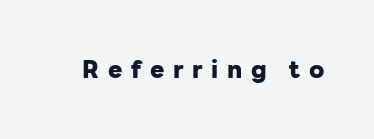
Q: Is the text bold? A: Yes.
Q: Is the text italic (slanted)? A: No, it is upright.
Q: Is the text underlined? A: No.
Q: Is the spacing between letters normal or unusually wide? A: Unusually wide.
